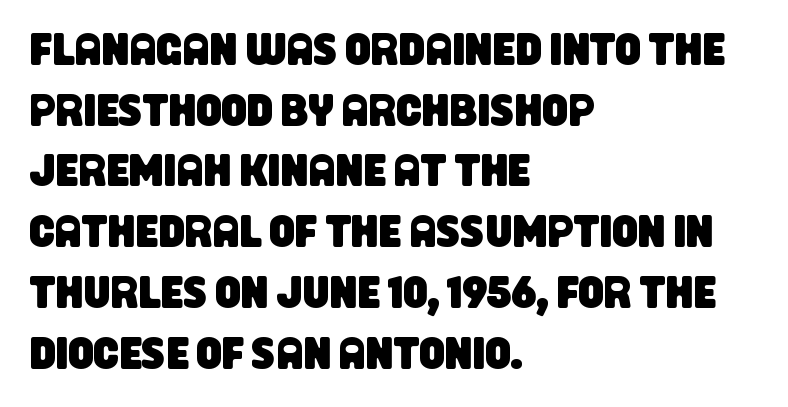
Q: Is the typeface a serif or a sans-serif typeface? A: Sans-serif.
Q: Is the text underlined? A: No.
Q: How is the paragraph aligned? A: Left-aligned.
Q: Is the spacing between letters normal or unusually wide? A: Normal.
Q: Is the spacing between lines tight, normal or loose? A: Normal.
Q: Width (condensed, normal, or wide)? A: Condensed.
Q: Stroke contrast? A: Low.
Q: x-height? A: Large.
Q: Monospaced? A: No.
